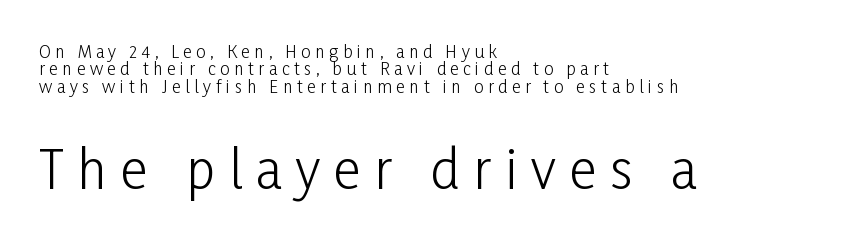
Q: Is the text bold? A: No.
Q: Is the text italic (slanted)? A: No, it is upright.
Q: Is the typeface a serif or a sans-serif typeface? A: Sans-serif.
Q: Is the text underlined? A: No.
Q: How is the paragraph aligned? A: Left-aligned.
Q: Is the spacing between letters normal or unusually wide? A: Unusually wide.
Q: Is the spacing between lines tight, normal or loose? A: Tight.
Q: Which block of text is set in a larger size, the first (top) or the second (bottom)? A: The second (bottom) one.
Q: Width (condensed, normal, or wide)? A: Condensed.
Q: Stroke contrast? A: Low.
Q: x-height? A: Medium.
Q: Monospaced? A: No.
